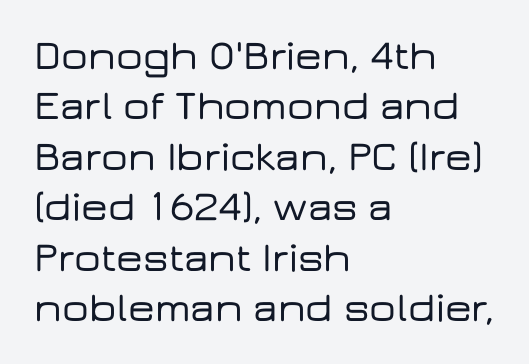
Notice how the passage keeps a crisp vertical edge on the left only. Has an underline been added? It has not. The tracking reads as untouched default to a designer's eye. Does the lettering tilt? It doesn't — this is upright.
